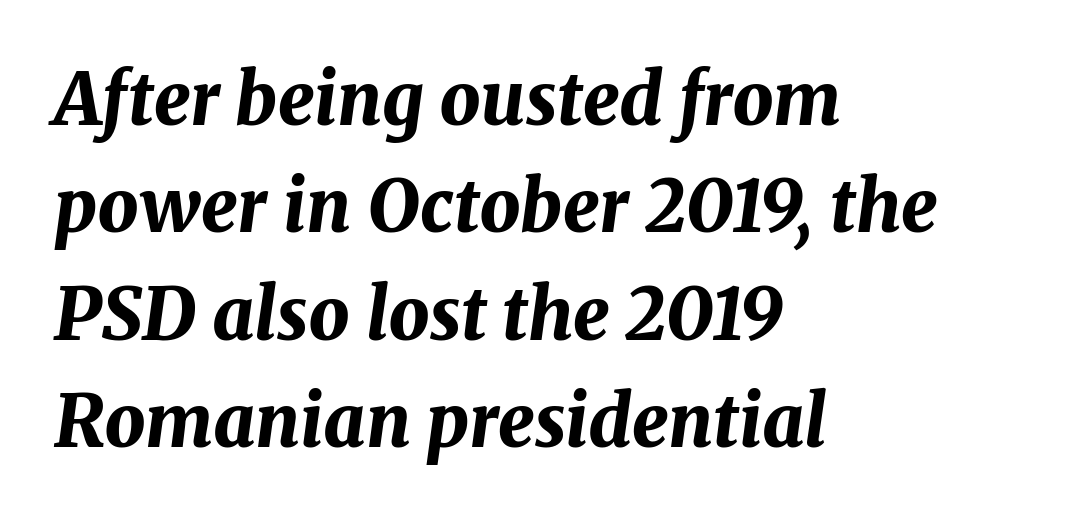
Rows of type keep a routine distance in the vertical direction. The characters look thick and weighty, a clear bold. There's an unmistakable incline to the writing here. The compositor pushed each line to the left boundary.
